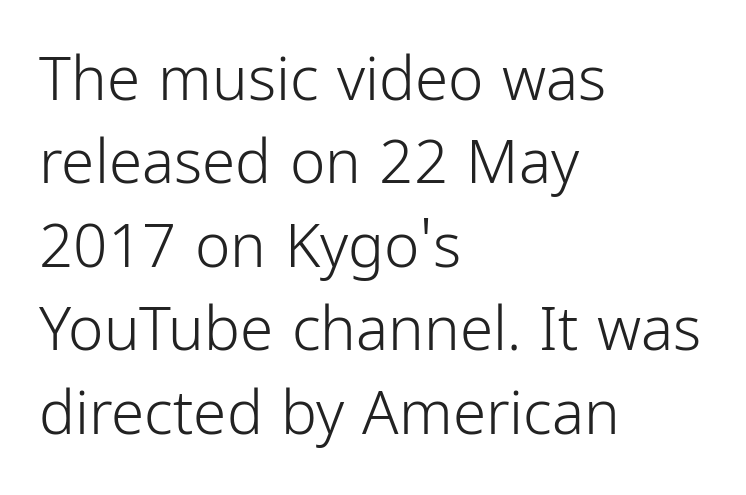
{"serif": "no", "italic": "no", "bold": "no", "weight": "light", "width": "condensed", "stroke_contrast": "low", "x_height": "medium", "monospaced": "no", "underline": "no", "align": "left", "line_spacing": "normal", "line_spacing_ratio": 1.39, "letter_spacing": "normal", "letter_spacing_em": 0.0, "glyph_px": 60}
